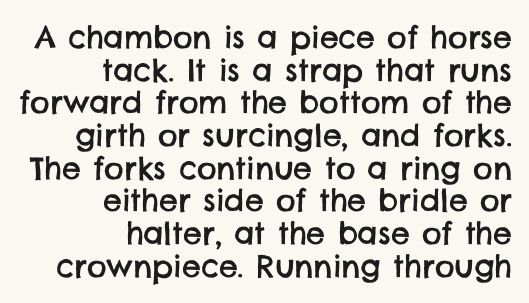
Q: Is the typeface a serif or a sans-serif typeface? A: Sans-serif.
Q: Is the text underlined? A: No.
Q: How is the paragraph aligned? A: Right-aligned.
Q: Is the spacing between letters normal or unusually wide? A: Normal.
Q: Is the spacing between lines tight, normal or loose? A: Tight.
Q: Width (condensed, normal, or wide)? A: Normal.
Q: Stroke contrast? A: Low.
Q: x-height? A: Large.
Q: Monospaced? A: No.
